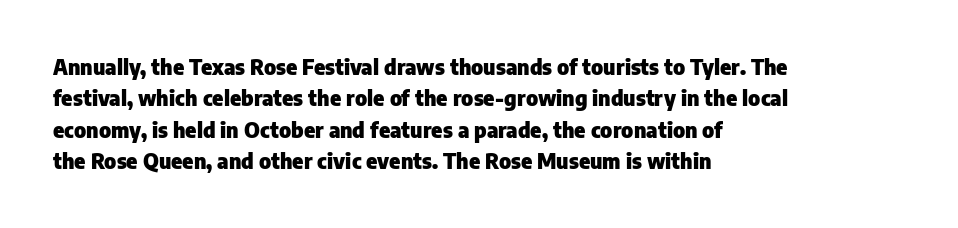
Q: Is the text bold? A: Yes.
Q: Is the text italic (slanted)? A: No, it is upright.
Q: Is the text underlined? A: No.
Q: How is the paragraph aligned? A: Left-aligned.
Q: Is the spacing between letters normal or unusually wide? A: Normal.
Q: Is the spacing between lines tight, normal or loose? A: Normal.
